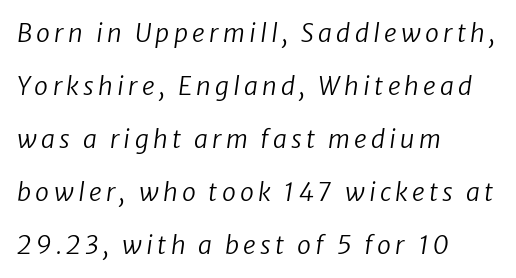
{"italic": "yes", "lean": "right", "slant_degrees": 8, "bold": "no", "underline": "no", "align": "left", "line_spacing": "loose", "line_spacing_ratio": 2.12, "glyph_px": 25}
